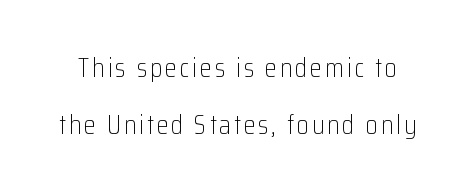
{"italic": "no", "bold": "no", "underline": "no", "line_spacing": "loose", "line_spacing_ratio": 2.1, "glyph_px": 27}
